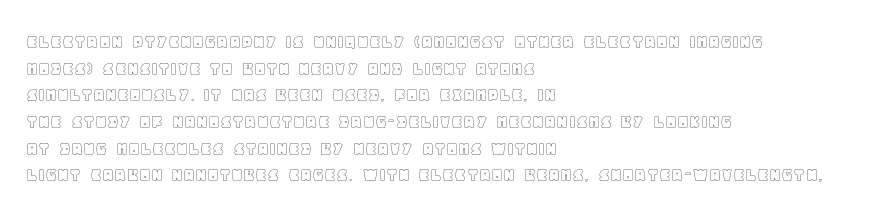
{"italic": "no", "underline": "no", "align": "left", "line_spacing": "normal", "line_spacing_ratio": 1.27, "letter_spacing": "normal", "letter_spacing_em": 0.0, "glyph_px": 21}
